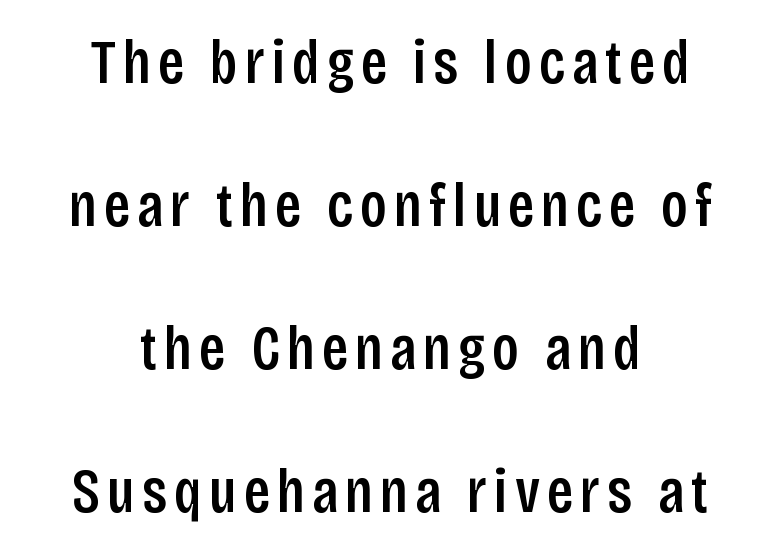
Q: Is the text italic (slanted)? A: No, it is upright.
Q: Is the typeface a serif or a sans-serif typeface? A: Sans-serif.
Q: Is the text underlined? A: No.
Q: How is the paragraph aligned? A: Centered.
Q: Is the spacing between lines tight, normal or loose? A: Loose.
Q: Width (condensed, normal, or wide)? A: Condensed.
Q: Stroke contrast? A: Low.
Q: x-height? A: Large.
Q: Monospaced? A: No.
